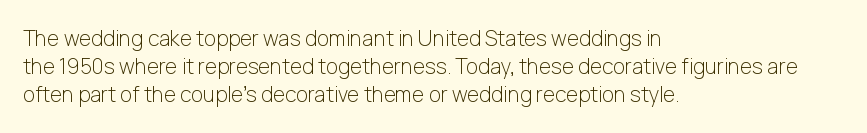
The image shows 21 px text type, upright; set left-aligned, normal line spacing (1.34x), normal letter spacing, not underlined.
